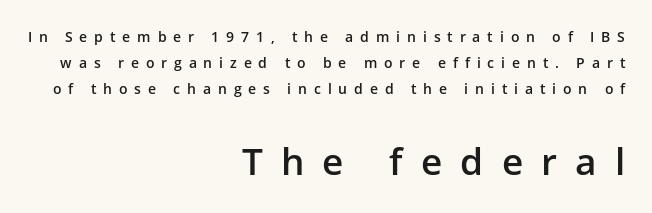
Q: Is the text bold? A: Semi-bold.
Q: Is the text italic (slanted)? A: No, it is upright.
Q: Is the typeface a serif or a sans-serif typeface? A: Sans-serif.
Q: Is the text underlined? A: No.
Q: How is the paragraph aligned? A: Right-aligned.
Q: Is the spacing between letters normal or unusually wide? A: Unusually wide.
Q: Which block of text is set in a larger size, the first (top) or the second (bottom)? A: The second (bottom) one.
Q: Width (condensed, normal, or wide)? A: Normal.
Q: Stroke contrast? A: Low.
Q: x-height? A: Medium.
Q: Monospaced? A: No.
